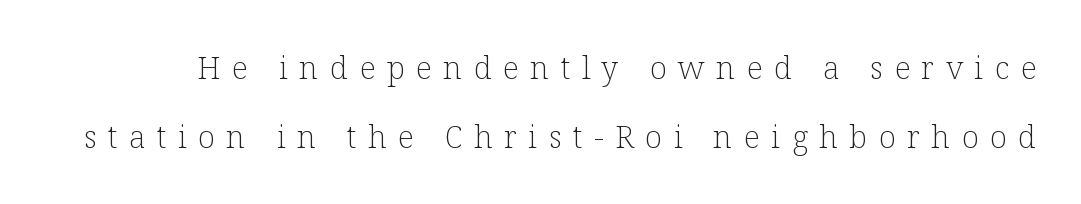
The image shows 31 px light serif type, upright; set loose line spacing (2.24x), unusually wide letter spacing (+0.37 em), not underlined; low stroke contrast and a medium x-height.
